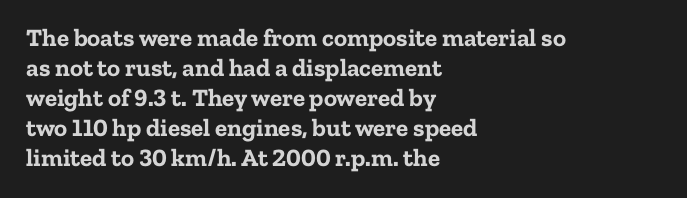
{"italic": "no", "bold": "yes", "underline": "no", "align": "left", "line_spacing_ratio": 1.2, "letter_spacing": "normal", "letter_spacing_em": 0.0, "glyph_px": 25}
